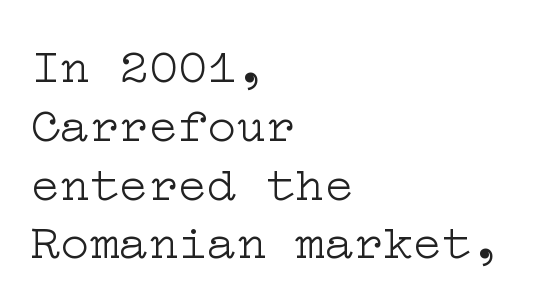
Q: Is the text bold? A: No.
Q: Is the text italic (slanted)? A: No, it is upright.
Q: Is the typeface a serif or a sans-serif typeface? A: Serif.
Q: Is the text underlined? A: No.
Q: How is the paragraph aligned? A: Left-aligned.
Q: Is the spacing between letters normal or unusually wide? A: Normal.
Q: Width (condensed, normal, or wide)? A: Wide.
Q: Stroke contrast? A: Low.
Q: x-height? A: Medium.
